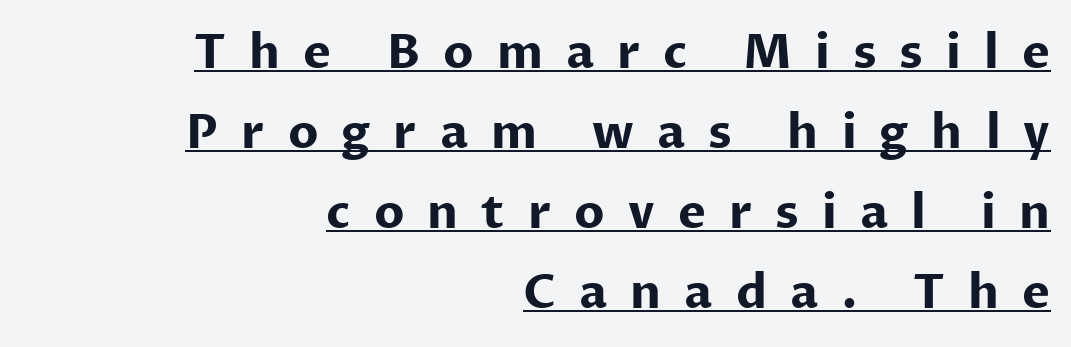
{"serif": "no", "italic": "no", "bold": "yes", "weight": "bold", "width": "normal", "stroke_contrast": "low", "x_height": "medium", "monospaced": "no", "underline": "yes", "align": "right", "line_spacing": "normal", "line_spacing_ratio": 1.7, "letter_spacing": "wide", "letter_spacing_em": 0.49, "glyph_px": 47}
